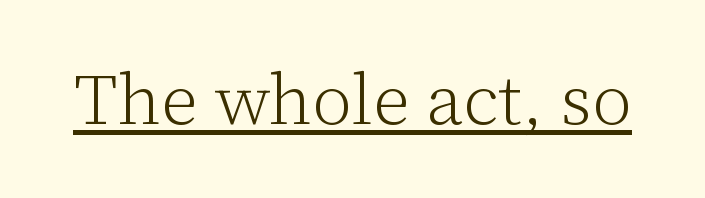
Q: Is the text bold? A: No.
Q: Is the text italic (slanted)? A: No, it is upright.
Q: Is the typeface a serif or a sans-serif typeface? A: Serif.
Q: Is the text underlined? A: Yes.
Q: Is the spacing between letters normal or unusually wide? A: Normal.
Q: Width (condensed, normal, or wide)? A: Normal.
Q: Stroke contrast? A: Low.
Q: x-height? A: Medium.
Q: Monospaced? A: No.
